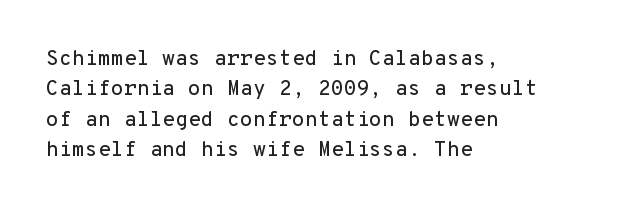
The image shows 21 px text type, upright; set left-aligned, normal line spacing (1.45x), normal letter spacing, not underlined.
